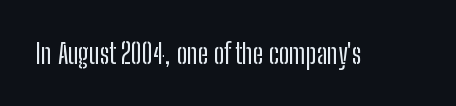
Type without underlining. Character widths vary here, with narrow letters taking less room than wide ones. Each word holds together tightly as a unit, with standard inter-letter gaps. You can tell from the bare stems that sans-serif type was used.
